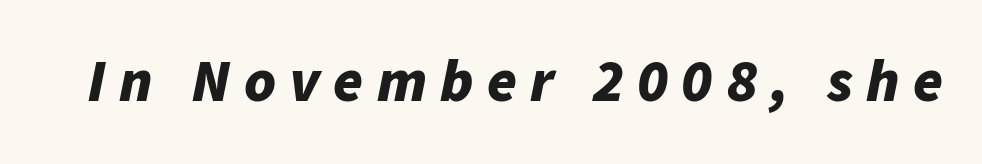
Q: Is the text bold? A: Yes.
Q: Is the text italic (slanted)? A: Yes, it leans right by about 11 degrees.
Q: Is the text underlined? A: No.
Q: Is the spacing between letters normal or unusually wide? A: Unusually wide.
Q: Width (condensed, normal, or wide)? A: Normal.
Q: Stroke contrast? A: Low.
Q: x-height? A: Medium.
Q: Monospaced? A: No.
